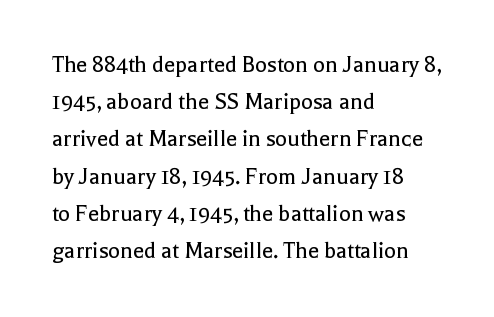
Q: Is the text bold? A: No.
Q: Is the text italic (slanted)? A: No, it is upright.
Q: Is the text underlined? A: No.
Q: How is the paragraph aligned? A: Left-aligned.
Q: Is the spacing between letters normal or unusually wide? A: Normal.
Q: Is the spacing between lines tight, normal or loose? A: Normal.
